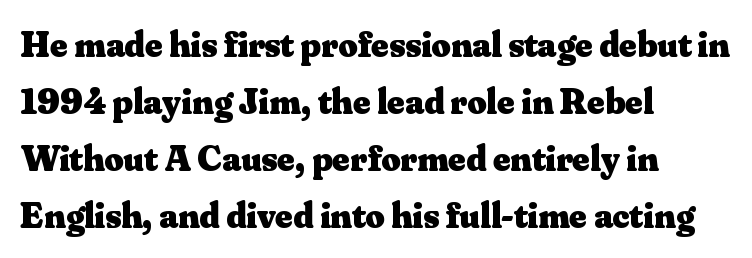
You'd pick this weight for a headline — it's a proper bold. The characters display serif detailing at their extremities. Spacing verdict: proportional, widths tailored to each character. Default kerning and tracking; the words read as compact shapes. The designer left line spacing at the default.
